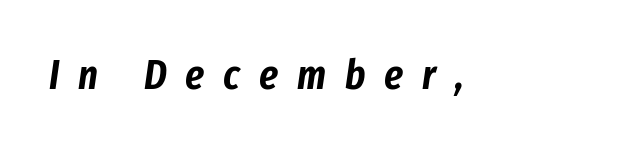
{"italic": "yes", "lean": "right", "slant_degrees": 8, "width": "condensed", "stroke_contrast": "low", "x_height": "medium", "monospaced": "no", "underline": "no", "letter_spacing": "wide", "letter_spacing_em": 0.45, "glyph_px": 42}
